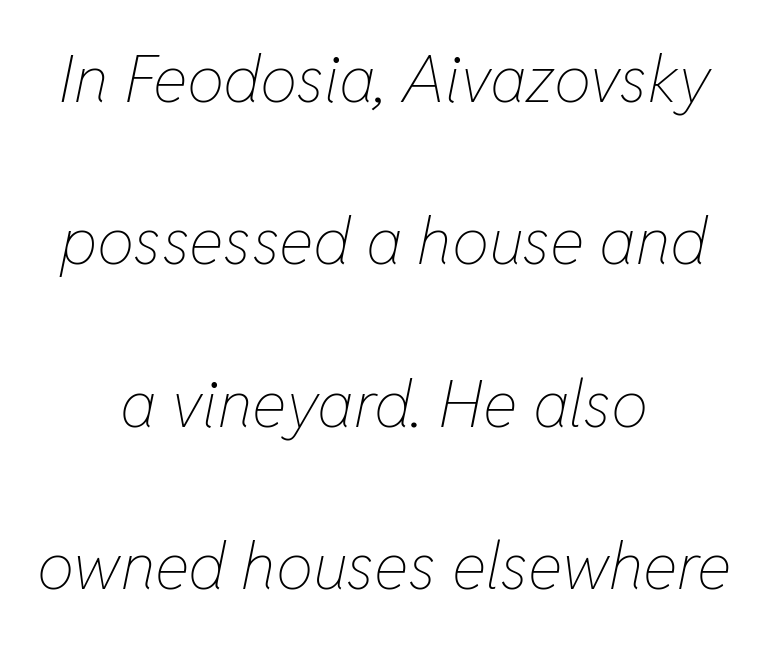
Letter spacing: default. The rendering uses a large line-height, opening up the rows. Underline: absent. Leftover space on each line is divided equally before and after the words. Yep, that's italic — everything's leaning.
